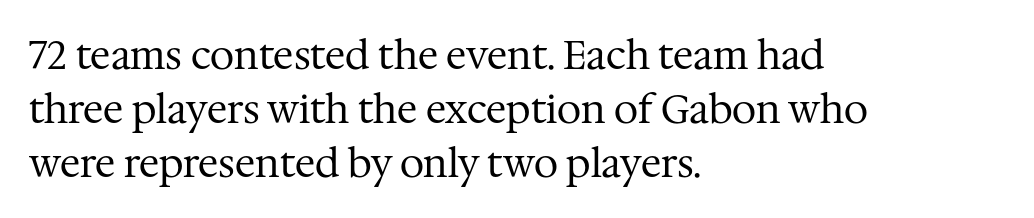
The image shows 39 px regular-weight serif type, upright; set left-aligned, normal line spacing (1.39x), normal letter spacing, not underlined; medium stroke contrast and a medium x-height.
